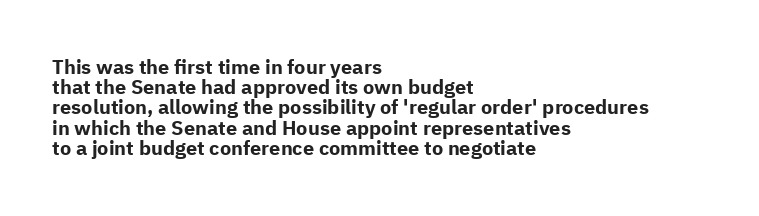
{"italic": "no", "bold": "yes", "underline": "no", "align": "left", "line_spacing": "tight", "line_spacing_ratio": 1.01, "letter_spacing": "normal", "letter_spacing_em": 0.0, "glyph_px": 20}
